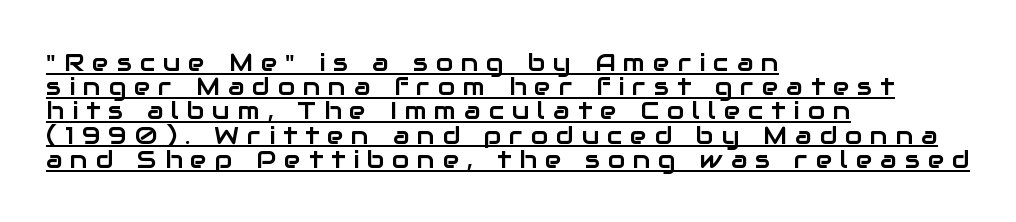
The image shows 25 px text type, upright; set left-aligned, tight line spacing (0.97x), unusually wide letter spacing (+0.32 em), underlined.
